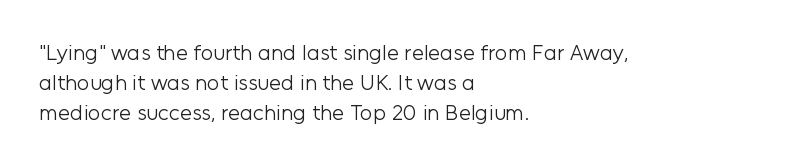
{"italic": "no", "bold": "no", "underline": "no", "align": "left", "line_spacing": "normal", "line_spacing_ratio": 1.36, "letter_spacing": "normal", "letter_spacing_em": 0.0, "glyph_px": 22}
